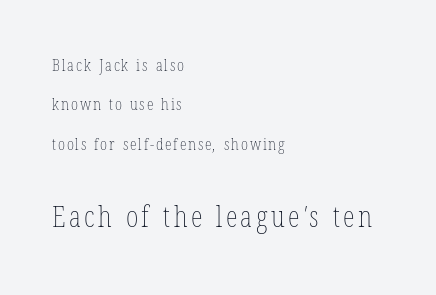
The block of text is sparse from top to bottom, with ample space between rows. Here the designer chose a conventional face with non-uniform glyph widths. The passage shown begins with its smaller block and ends with its larger one. This is not heavy type; no bold has been used.
